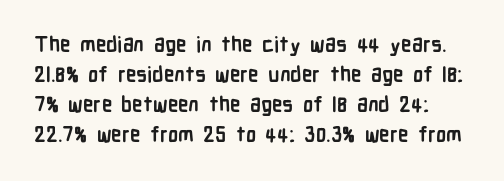
Q: Is the text bold? A: Yes.
Q: Is the text italic (slanted)? A: No, it is upright.
Q: Is the text underlined? A: No.
Q: Is the spacing between letters normal or unusually wide? A: Normal.
Q: Is the spacing between lines tight, normal or loose? A: Normal.
